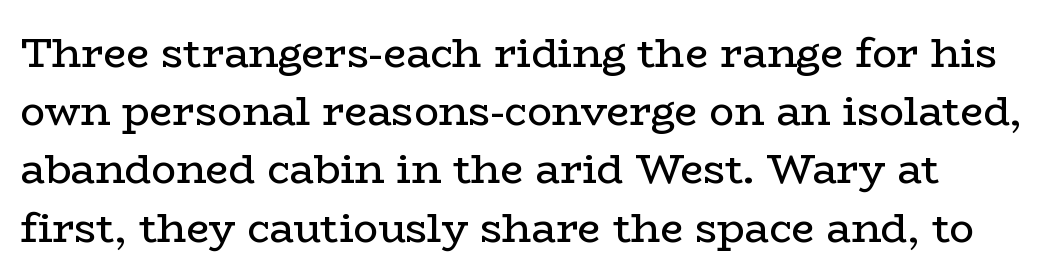
Words appear dense and cohesive because spacing is normal. The space between consecutive lines is moderate. Is the type heavy? It reads as light-to-regular instead. Do the characters align in a grid? No, the font is proportional. The glyphs are unaccompanied by any horizontal stroke below them.
